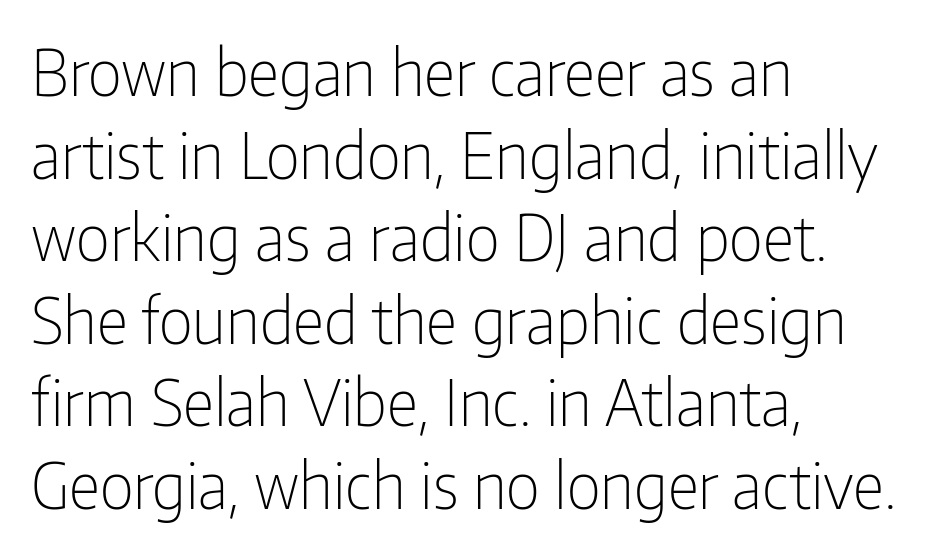
The image shows 63 px light, condensed sans-serif type, upright; set left-aligned, normal line spacing (1.31x), normal letter spacing, not underlined; low stroke contrast and a medium x-height.
